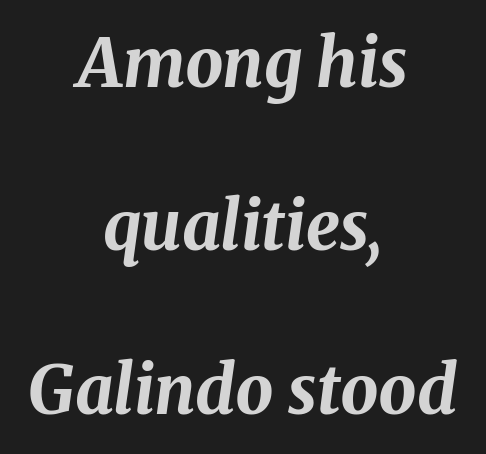
Q: Is the text bold? A: Yes.
Q: Is the text italic (slanted)? A: Yes, it leans right by about 8 degrees.
Q: Is the text underlined? A: No.
Q: How is the paragraph aligned? A: Centered.
Q: Is the spacing between letters normal or unusually wide? A: Normal.
Q: Is the spacing between lines tight, normal or loose? A: Loose.
Q: Width (condensed, normal, or wide)? A: Normal.
Q: Stroke contrast? A: Medium.
Q: x-height? A: Medium.
Q: Monospaced? A: No.
